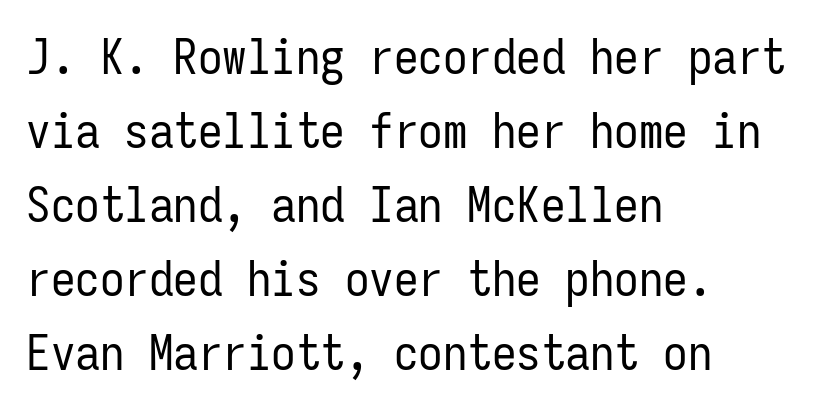
Q: Is the text bold? A: No.
Q: Is the text italic (slanted)? A: No, it is upright.
Q: Is the typeface a serif or a sans-serif typeface? A: Sans-serif.
Q: Is the text underlined? A: No.
Q: How is the paragraph aligned? A: Left-aligned.
Q: Is the spacing between letters normal or unusually wide? A: Normal.
Q: Is the spacing between lines tight, normal or loose? A: Normal.
Q: Width (condensed, normal, or wide)? A: Condensed.
Q: Stroke contrast? A: Low.
Q: x-height? A: Medium.
Q: Monospaced? A: Yes.
